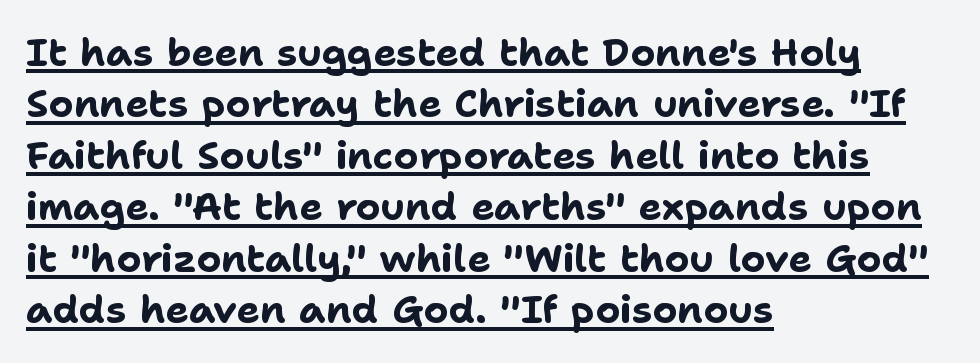
Q: Is the text bold? A: Yes.
Q: Is the text italic (slanted)? A: No, it is upright.
Q: Is the typeface a serif or a sans-serif typeface? A: Sans-serif.
Q: Is the text underlined? A: Yes.
Q: How is the paragraph aligned? A: Left-aligned.
Q: Is the spacing between letters normal or unusually wide? A: Normal.
Q: Is the spacing between lines tight, normal or loose? A: Normal.
Q: Width (condensed, normal, or wide)? A: Normal.
Q: Stroke contrast? A: Low.
Q: x-height? A: Medium.
Q: Monospaced? A: No.
